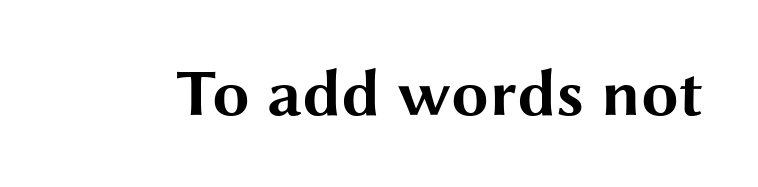
{"serif": "no", "italic": "no", "bold": "yes", "weight": "bold", "width": "wide", "stroke_contrast": "medium", "x_height": "medium", "monospaced": "no", "underline": "no", "letter_spacing": "normal", "letter_spacing_em": 0.0, "glyph_px": 67}
